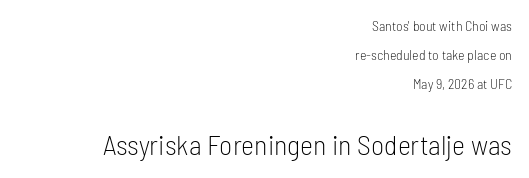
The image shows 28 px light, condensed sans-serif type, upright; set right-aligned, loose line spacing (2.08x), normal letter spacing, not underlined; the second (bottom) block is 2.0x larger; low stroke contrast and a medium x-height.
